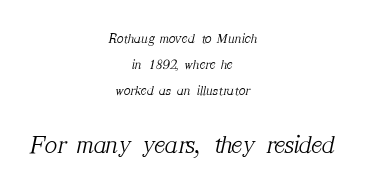
{"italic": "yes", "lean": "right", "slant_degrees": 12, "bold": "no", "underline": "no", "align": "center", "line_spacing_ratio": 1.86, "letter_spacing": "normal", "letter_spacing_em": 0.0, "larger_block": "second", "size_ratio": 1.86, "glyph_px": 26}
